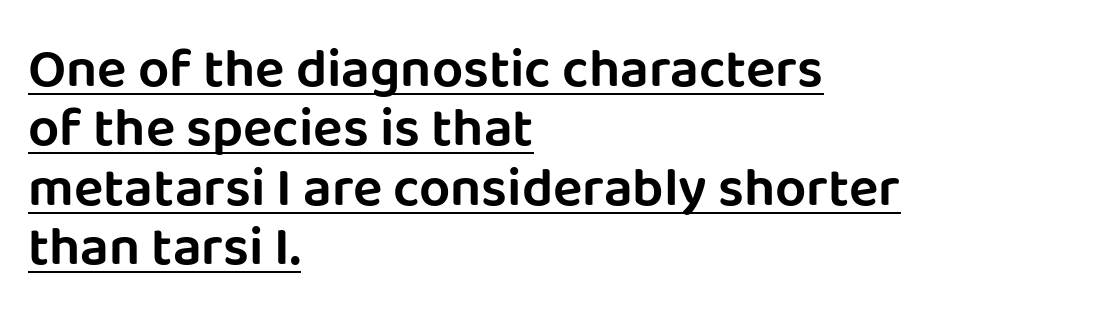
{"serif": "no", "italic": "no", "width": "normal", "stroke_contrast": "low", "x_height": "large", "monospaced": "no", "underline": "yes", "align": "left", "line_spacing": "tight", "line_spacing_ratio": 1.08, "letter_spacing": "normal", "letter_spacing_em": 0.0, "glyph_px": 55}
